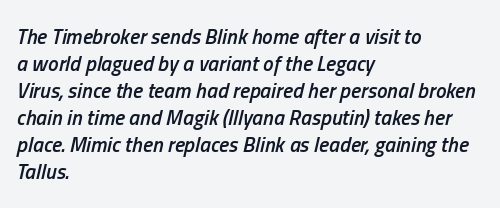
Where is the straight margin? On the left. The baseline area is clear. The face used here has a pronounced slope to its letters. Reading down the column, the eye jumps a familiar distance to each next line. How heavy is the stroke? Medium-heavy — a semibold, shy of bold.
